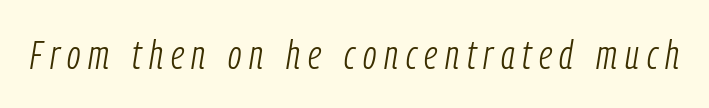
{"italic": "yes", "lean": "right", "slant_degrees": 9, "bold": "no", "weight": "light", "width": "condensed", "stroke_contrast": "low", "x_height": "medium", "monospaced": "no", "underline": "no", "glyph_px": 41}
